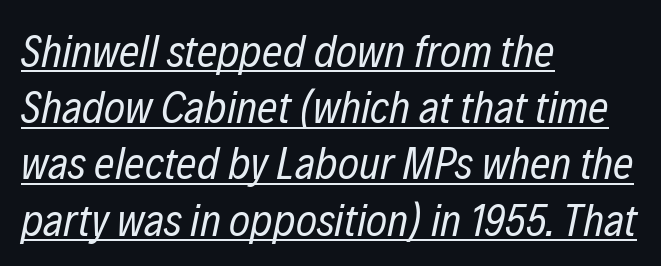
Q: Is the text bold? A: No.
Q: Is the text italic (slanted)? A: Yes, it leans right by about 12 degrees.
Q: Is the text underlined? A: Yes.
Q: How is the paragraph aligned? A: Left-aligned.
Q: Is the spacing between letters normal or unusually wide? A: Normal.
Q: Is the spacing between lines tight, normal or loose? A: Normal.
Q: Width (condensed, normal, or wide)? A: Condensed.
Q: Stroke contrast? A: Low.
Q: x-height? A: Medium.
Q: Monospaced? A: No.
